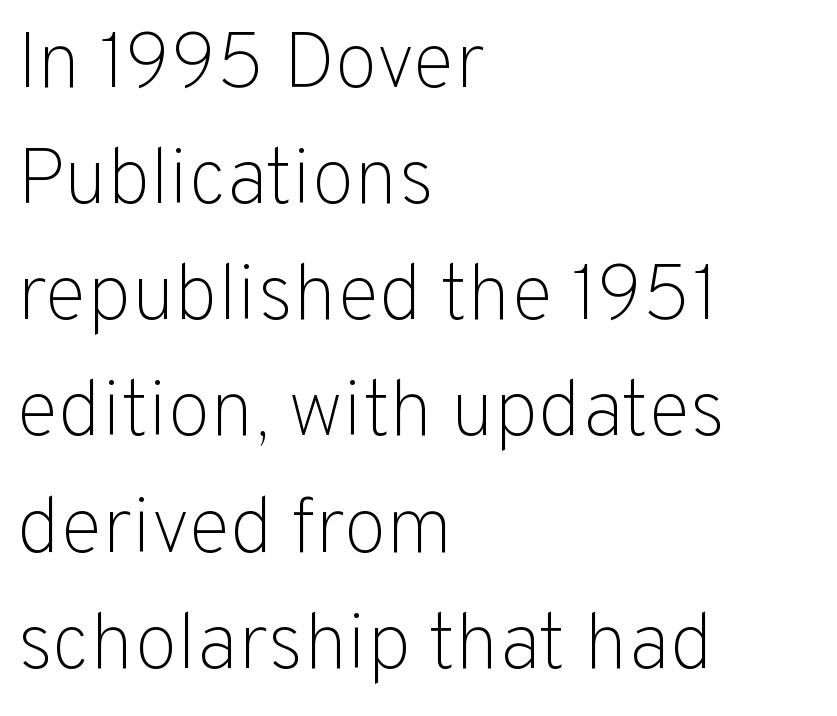
The image shows 79 px light sans-serif type, upright; set left-aligned, normal line spacing (1.47x), normal letter spacing, not underlined; low stroke contrast and a medium x-height.
